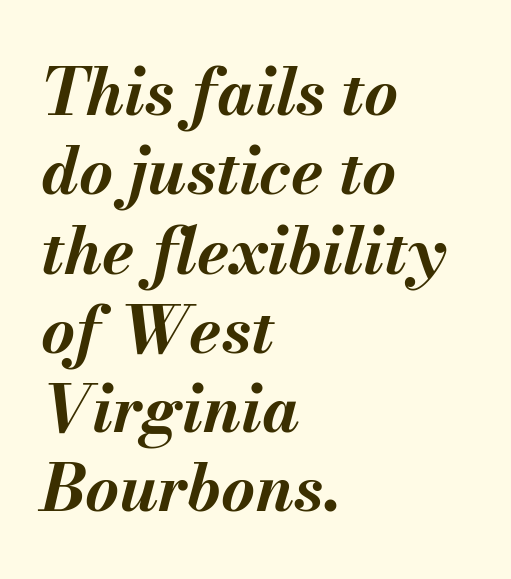
Q: Is the text bold? A: Yes.
Q: Is the text italic (slanted)? A: Yes, it leans right by about 13 degrees.
Q: Is the text underlined? A: No.
Q: How is the paragraph aligned? A: Left-aligned.
Q: Is the spacing between letters normal or unusually wide? A: Normal.
Q: Width (condensed, normal, or wide)? A: Normal.
Q: Stroke contrast? A: Medium.
Q: x-height? A: Small.
Q: Monospaced? A: No.
